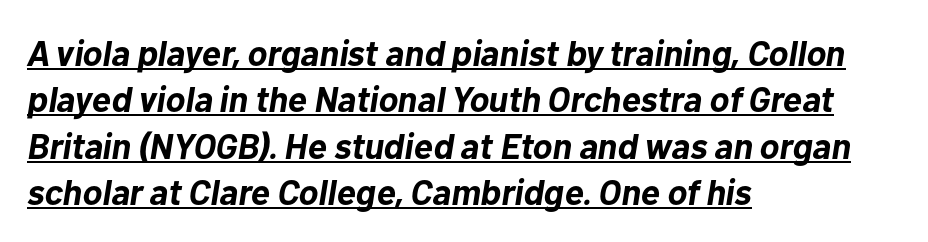
Q: Is the text bold? A: Yes.
Q: Is the text italic (slanted)? A: Yes, it leans right by about 10 degrees.
Q: Is the text underlined? A: Yes.
Q: How is the paragraph aligned? A: Left-aligned.
Q: Is the spacing between letters normal or unusually wide? A: Normal.
Q: Is the spacing between lines tight, normal or loose? A: Normal.
Q: Width (condensed, normal, or wide)? A: Normal.
Q: Stroke contrast? A: Low.
Q: x-height? A: Medium.
Q: Monospaced? A: No.
